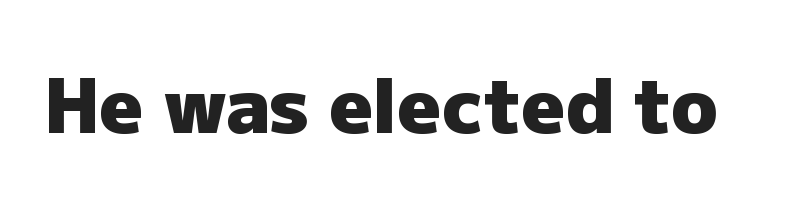
These lines keep a tight, regular rhythm from letter to letter. The type sits square on the baseline with zero lean. Descenders hang freely into open space. The characters look thick and weighty, a clear bold.
